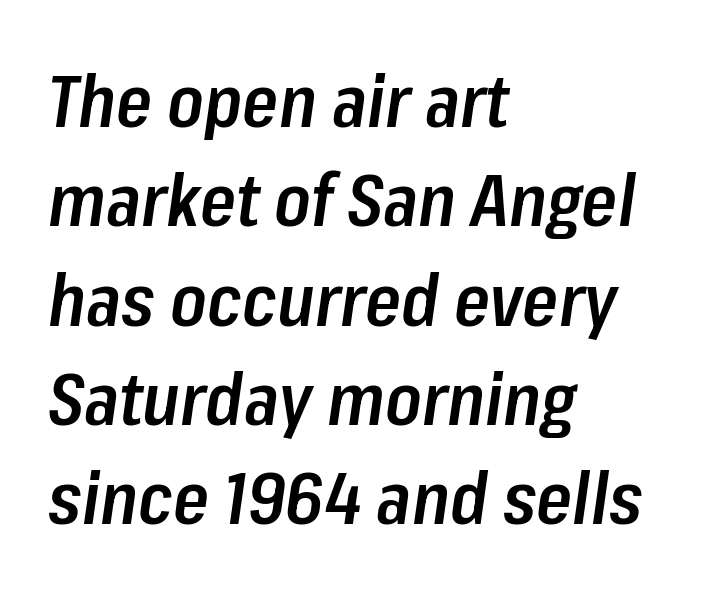
Q: Is the text bold? A: Semi-bold.
Q: Is the text italic (slanted)? A: Yes, it leans right by about 8 degrees.
Q: Is the text underlined? A: No.
Q: How is the paragraph aligned? A: Left-aligned.
Q: Is the spacing between letters normal or unusually wide? A: Normal.
Q: Is the spacing between lines tight, normal or loose? A: Normal.
Q: Width (condensed, normal, or wide)? A: Condensed.
Q: Stroke contrast? A: Low.
Q: x-height? A: Medium.
Q: Monospaced? A: No.
